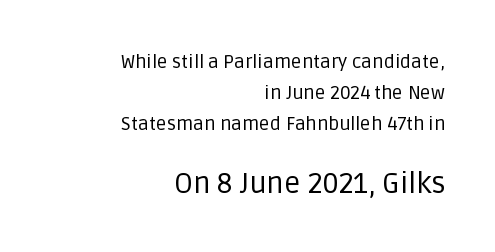
The typesetter chose a ragged-left arrangement here. The rendering keeps characters at their native spacing. This sample has the flowing, uneven cadence of proportional lettering. How would I describe the line gaps? Plain and ordinary.
